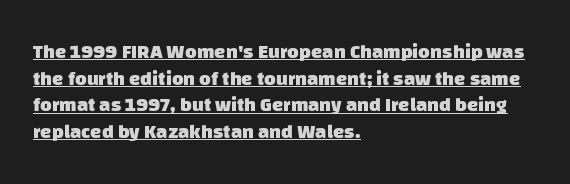
{"bold": "yes", "underline": "yes", "align": "left", "line_spacing": "normal", "line_spacing_ratio": 1.33, "letter_spacing": "normal", "letter_spacing_em": 0.0, "glyph_px": 20}
